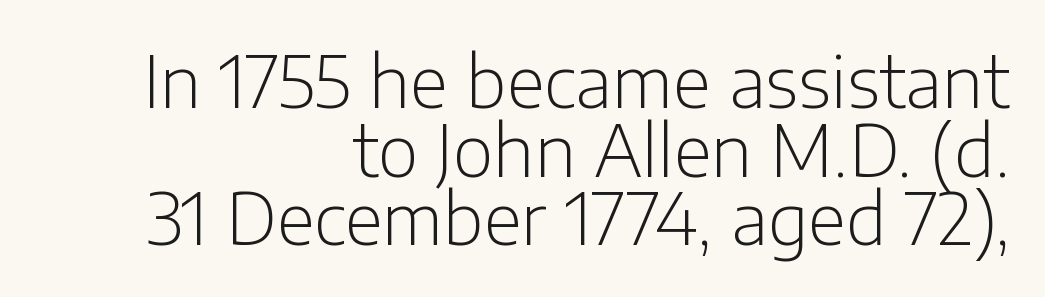
The image shows 70 px light sans-serif type, upright; set right-aligned, tight line spacing (0.98x), normal letter spacing, not underlined; low stroke contrast and a medium x-height.
